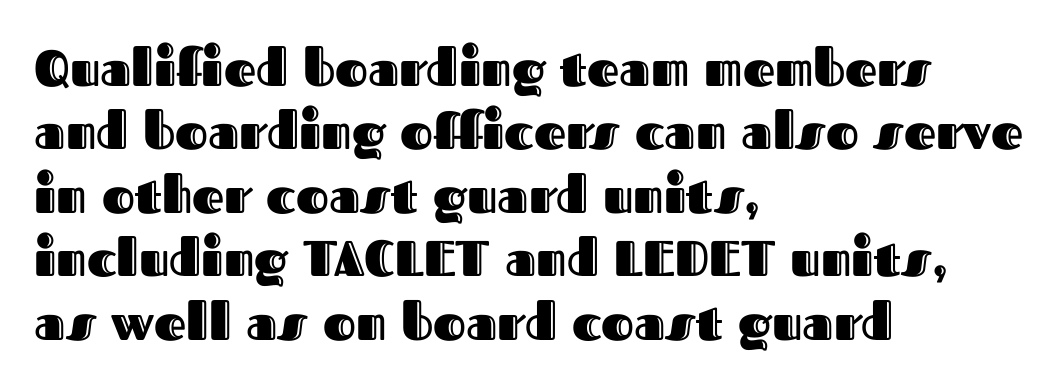
{"italic": "no", "width": "normal", "x_height": "medium", "monospaced": "no", "underline": "no", "align": "left", "line_spacing": "normal", "line_spacing_ratio": 1.27, "letter_spacing": "normal", "letter_spacing_em": 0.0, "glyph_px": 50}
